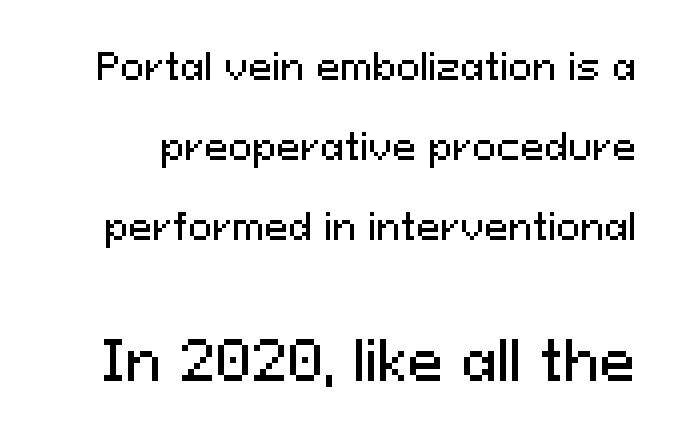
The image shows 54 px sans-serif type, upright; set loose line spacing (2.22x), normal letter spacing, not underlined; the second (bottom) block is 1.5x larger; medium stroke contrast and a medium x-height.
